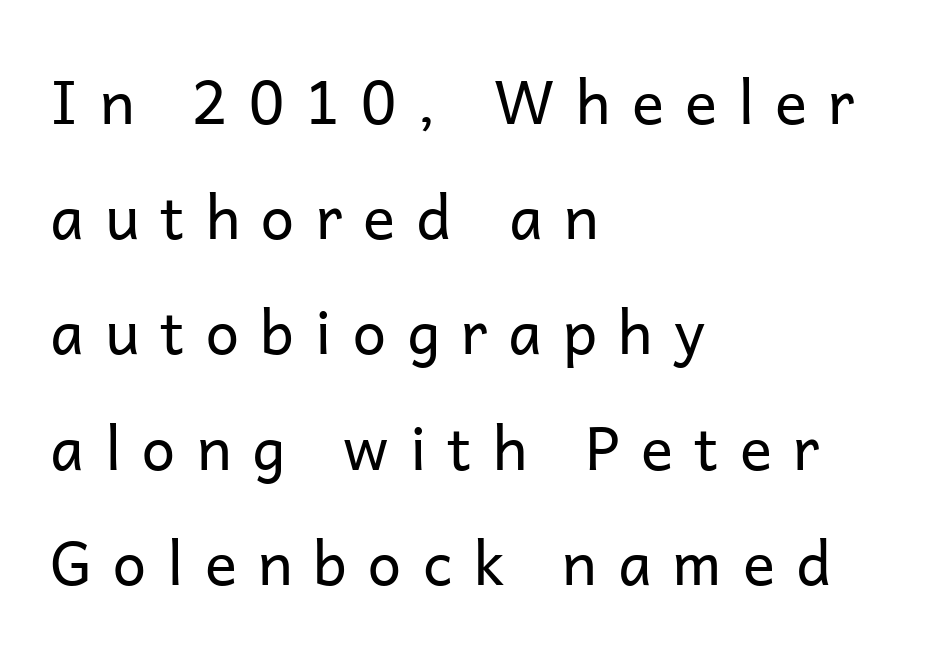
Q: Is the text bold? A: No.
Q: Is the text italic (slanted)? A: No, it is upright.
Q: Is the typeface a serif or a sans-serif typeface? A: Sans-serif.
Q: Is the text underlined? A: No.
Q: How is the paragraph aligned? A: Left-aligned.
Q: Is the spacing between letters normal or unusually wide? A: Unusually wide.
Q: Is the spacing between lines tight, normal or loose? A: Loose.
Q: Width (condensed, normal, or wide)? A: Normal.
Q: Stroke contrast? A: Low.
Q: x-height? A: Medium.
Q: Monospaced? A: No.
